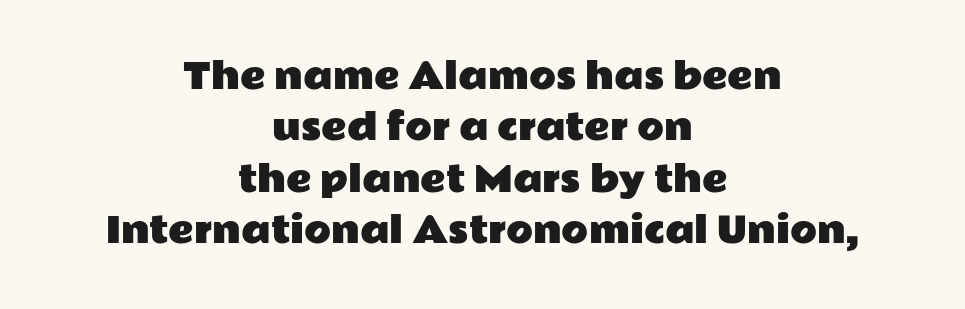
The image shows 35 px wide sans-serif type, upright; set centered, normal line spacing (1.47x), normal letter spacing, not underlined; low stroke contrast and a medium x-height.
